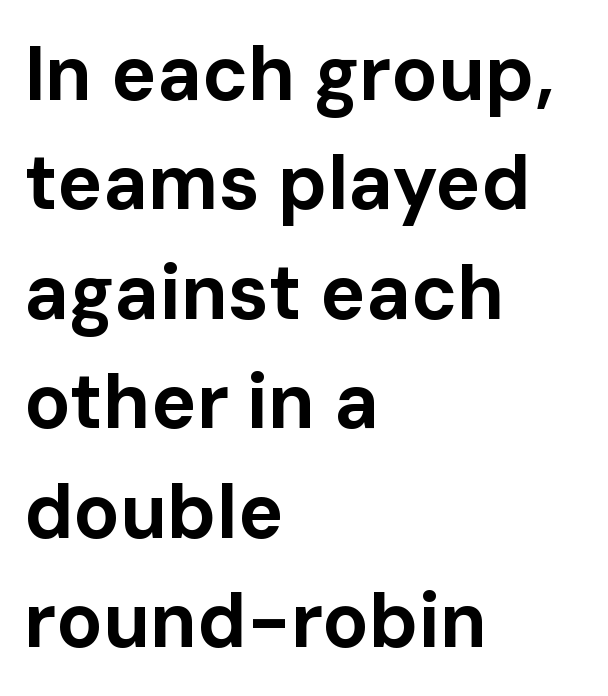
The image shows 76 px bold sans-serif type, upright; set left-aligned, normal line spacing (1.44x), normal letter spacing, not underlined; low stroke contrast and a medium x-height.
